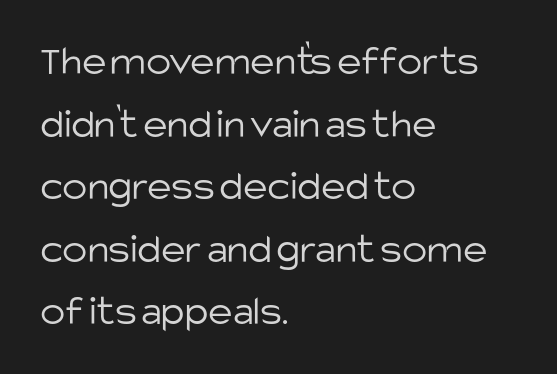
This sample uses a sans-serif face. Designer's note — italics off, roman on. The tracking reads as untouched default to a designer's eye. Underlining? Definitely not there. Stem width sits at or under what a default text font uses. Layout note: lines flush left.
